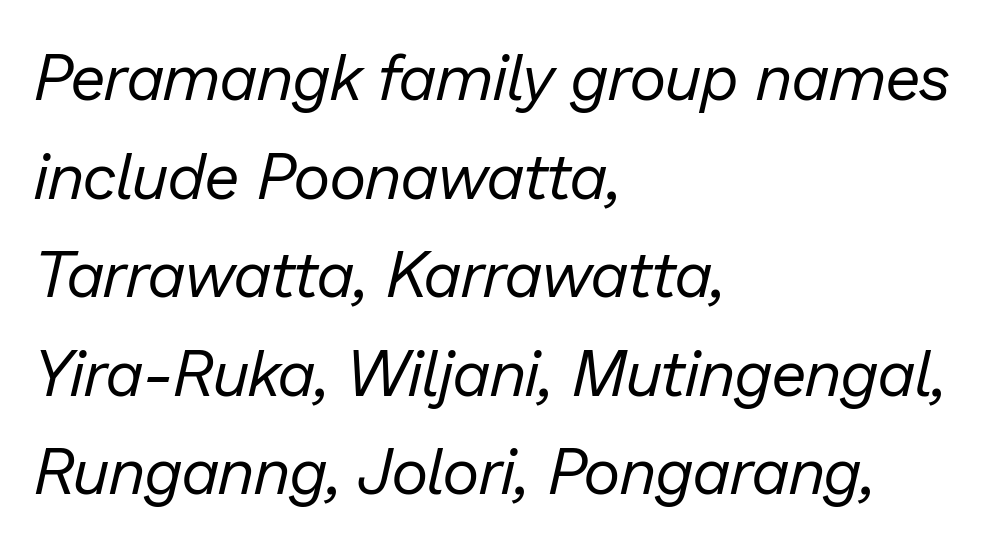
{"italic": "yes", "lean": "right", "slant_degrees": 13, "bold": "no", "weight": "regular", "width": "normal", "stroke_contrast": "low", "x_height": "medium", "monospaced": "no", "underline": "no", "align": "left", "line_spacing": "normal", "line_spacing_ratio": 1.54, "letter_spacing": "normal", "letter_spacing_em": 0.0, "glyph_px": 64}
